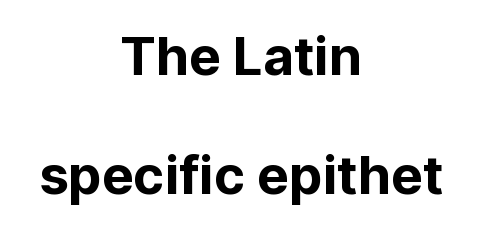
Quick note: not italic, upright. Examine the stroke ends and you'll find no serifs. Quick note: interline space is abundant. Every letter is thick-stroked: bold, no question. Centered paragraph, ragged on both sides. A typesetter would call this zero additional tracking.
